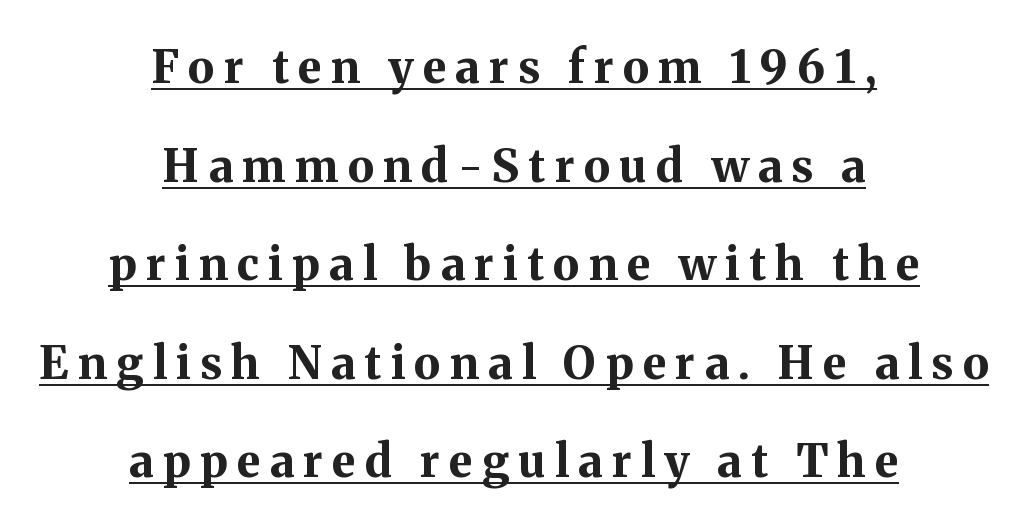
Q: Is the text bold? A: Yes.
Q: Is the text italic (slanted)? A: No, it is upright.
Q: Is the typeface a serif or a sans-serif typeface? A: Serif.
Q: Is the text underlined? A: Yes.
Q: How is the paragraph aligned? A: Centered.
Q: Is the spacing between letters normal or unusually wide? A: Unusually wide.
Q: Is the spacing between lines tight, normal or loose? A: Loose.
Q: Width (condensed, normal, or wide)? A: Normal.
Q: Stroke contrast? A: Medium.
Q: x-height? A: Medium.
Q: Monospaced? A: No.
